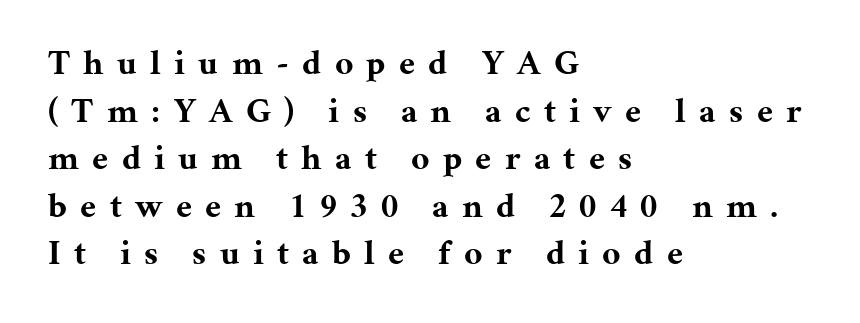
{"serif": "yes", "italic": "no", "bold": "yes", "weight": "bold", "width": "normal", "stroke_contrast": "medium", "x_height": "medium", "monospaced": "no", "underline": "no", "align": "left", "line_spacing": "normal", "line_spacing_ratio": 1.36, "letter_spacing": "wide", "letter_spacing_em": 0.38, "glyph_px": 35}
